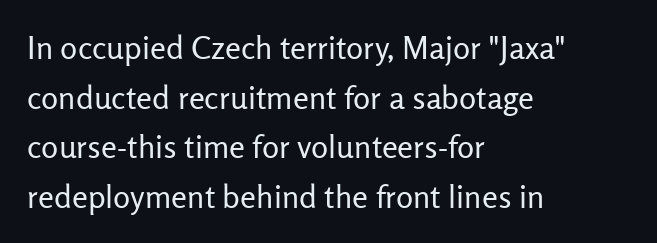
Rendered with straight, roman letterforms. The letterforms sit shoulder to shoulder at normal distance. One glance says typical: line gaps are just what's usual. Casual observation: everything's shoved over to the left. The font family rendered here belongs to the sans-serif group.
